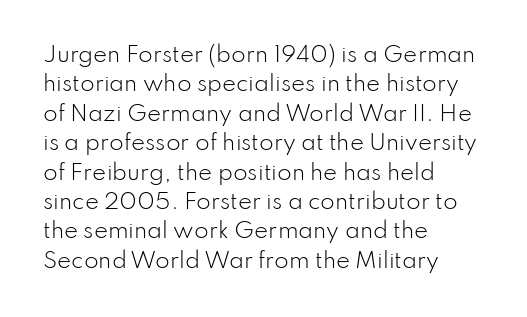
A clean baseline with only descenders dipping below it. If you drew a line through each stem, it would be perfectly vertical. Honestly, the row spacing looks completely unremarkable. Is this a heavy cut? Hardly; it is regular or lighter.
